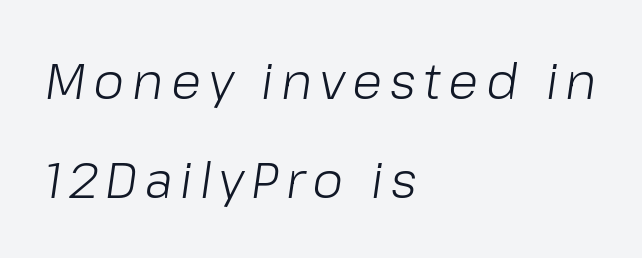
{"italic": "yes", "lean": "right", "slant_degrees": 8, "bold": "no", "weight": "light", "width": "normal", "stroke_contrast": "low", "x_height": "medium", "monospaced": "no", "underline": "no", "align": "left", "line_spacing": "loose", "line_spacing_ratio": 1.98, "glyph_px": 50}
